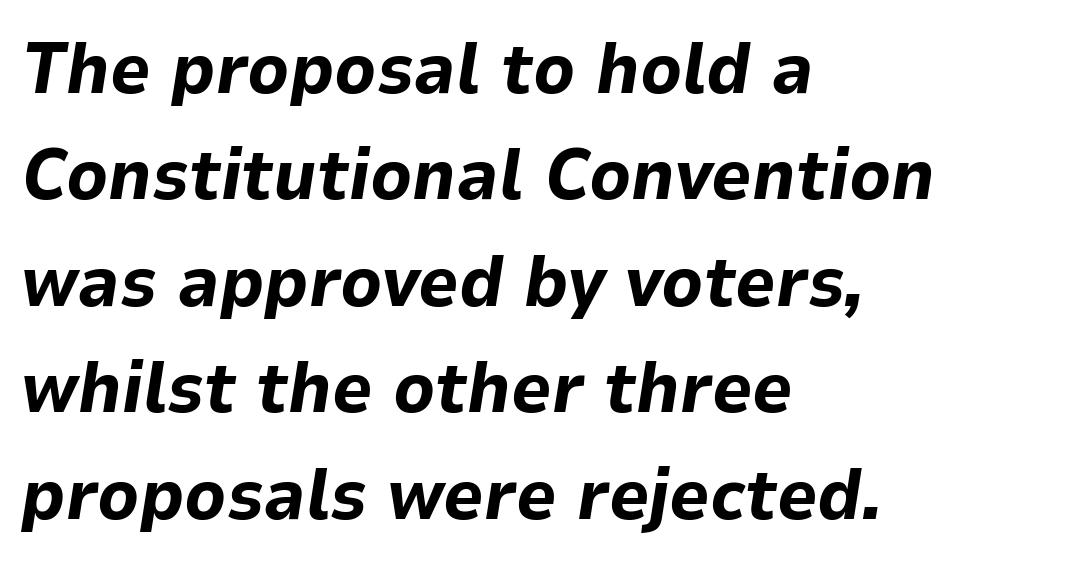
{"italic": "yes", "lean": "right", "slant_degrees": 9, "bold": "yes", "weight": "bold", "width": "normal", "stroke_contrast": "low", "x_height": "medium", "monospaced": "no", "underline": "no", "align": "left", "line_spacing": "normal", "line_spacing_ratio": 1.5, "letter_spacing": "normal", "letter_spacing_em": 0.0, "glyph_px": 71}
